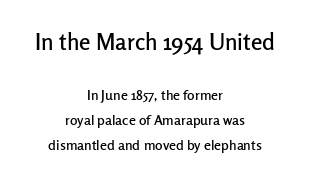
Does the bottom block carry the larger type? No, the top block does. The glyphs are unaccompanied by any horizontal stroke below them. Nothing unusual about the tracking: characters are spaced as the font intends. The rag falls on both sides of this text block equally. No italicization has been applied; the sample stays upright.
